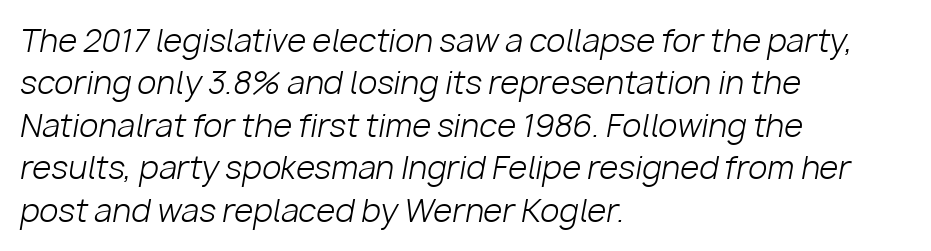
Each stroke keeps to a modest, everyday thickness or less. The passage shown is typed in a proportional face where columns would drift. The setting favours the left margin, as ordinary paragraphs usually do. If you measured baseline to baseline, you'd find a middling distance.
